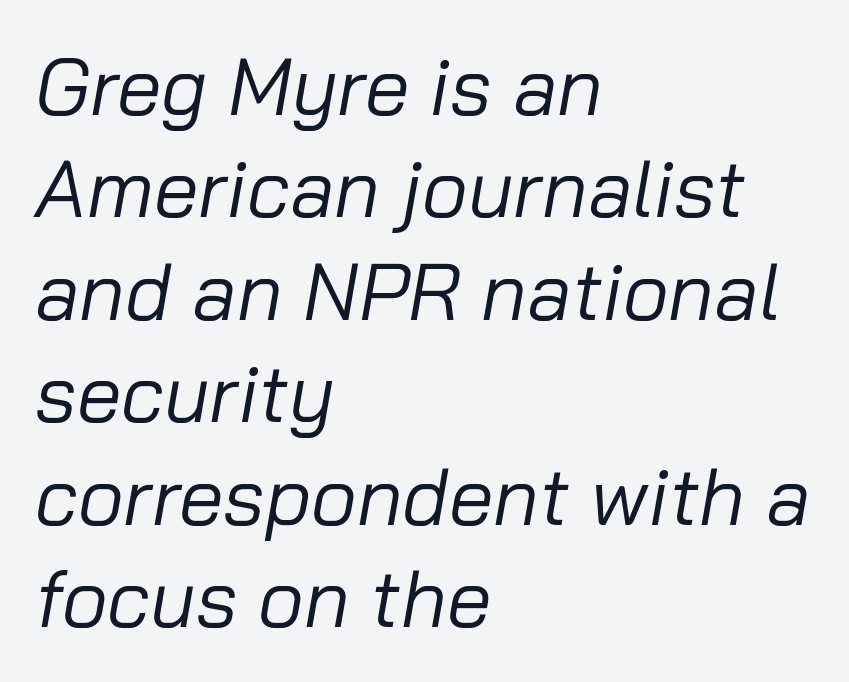
{"italic": "yes", "lean": "right", "slant_degrees": 10, "bold": "no", "weight": "regular", "width": "normal", "stroke_contrast": "low", "x_height": "medium", "monospaced": "no", "underline": "no", "align": "left", "line_spacing": "normal", "line_spacing_ratio": 1.28, "letter_spacing": "normal", "letter_spacing_em": 0.0, "glyph_px": 80}
